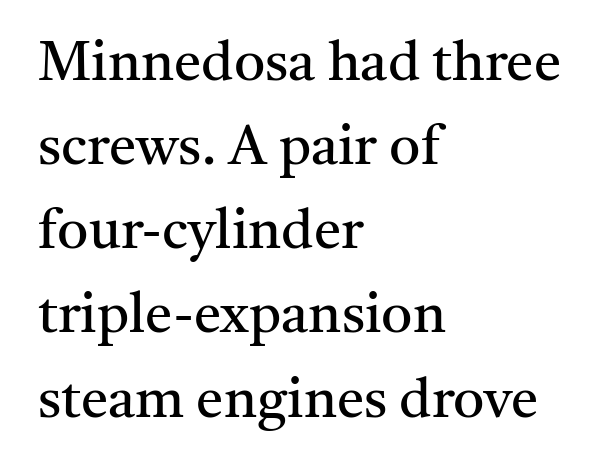
Q: Is the text bold? A: No.
Q: Is the text italic (slanted)? A: No, it is upright.
Q: Is the typeface a serif or a sans-serif typeface? A: Serif.
Q: Is the text underlined? A: No.
Q: How is the paragraph aligned? A: Left-aligned.
Q: Is the spacing between letters normal or unusually wide? A: Normal.
Q: Is the spacing between lines tight, normal or loose? A: Normal.
Q: Width (condensed, normal, or wide)? A: Normal.
Q: Stroke contrast? A: Medium.
Q: x-height? A: Medium.
Q: Monospaced? A: No.
